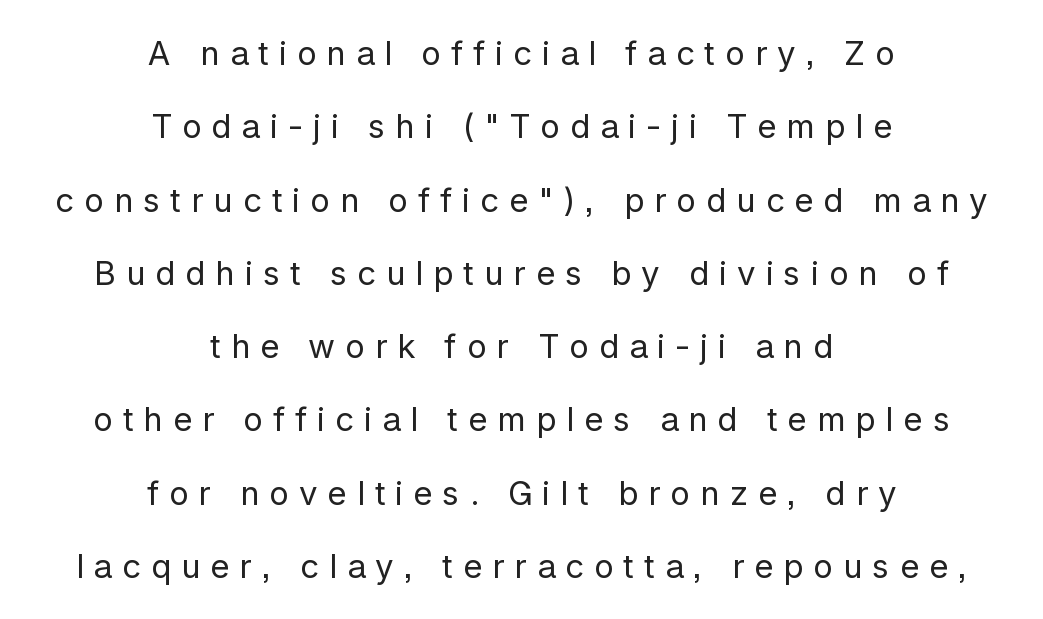
Widely set lines give the paragraph a tall, airy silhouette. I'd call this a sans setting — the letters go barefoot. Descenders hang freely into open space. Does extra space separate the letters? Yes, quite a lot of it.
